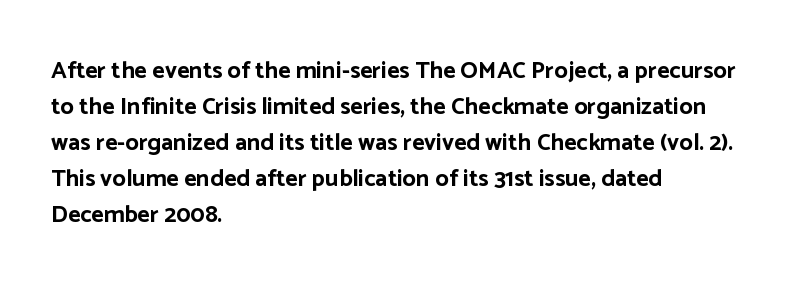
Q: Is the text bold? A: Yes.
Q: Is the text italic (slanted)? A: No, it is upright.
Q: Is the text underlined? A: No.
Q: How is the paragraph aligned? A: Left-aligned.
Q: Is the spacing between letters normal or unusually wide? A: Normal.
Q: Is the spacing between lines tight, normal or loose? A: Normal.
